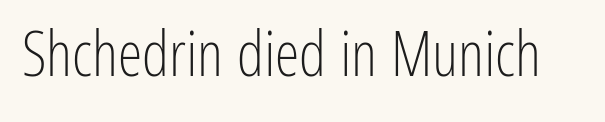
Q: Is the text bold? A: No.
Q: Is the text italic (slanted)? A: No, it is upright.
Q: Is the typeface a serif or a sans-serif typeface? A: Sans-serif.
Q: Is the text underlined? A: No.
Q: Is the spacing between letters normal or unusually wide? A: Normal.
Q: Width (condensed, normal, or wide)? A: Condensed.
Q: Stroke contrast? A: Low.
Q: x-height? A: Medium.
Q: Monospaced? A: No.
